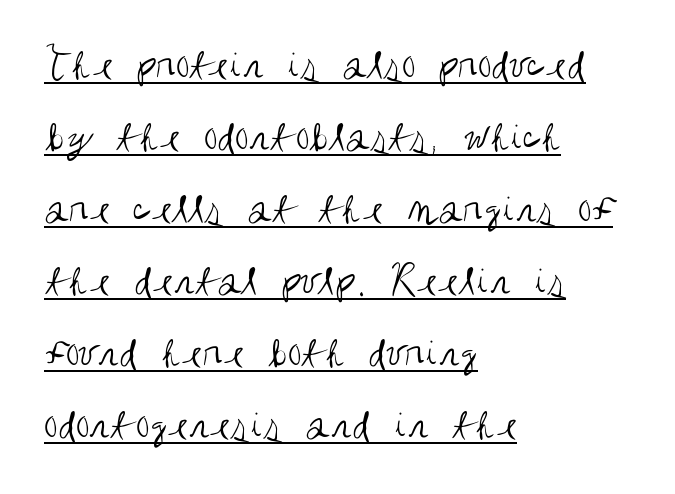
Q: Is the text bold? A: No.
Q: Is the typeface a serif or a sans-serif typeface? A: Sans-serif.
Q: Is the text underlined? A: Yes.
Q: How is the paragraph aligned? A: Left-aligned.
Q: Is the spacing between letters normal or unusually wide? A: Normal.
Q: Is the spacing between lines tight, normal or loose? A: Normal.
Q: Width (condensed, normal, or wide)? A: Condensed.
Q: Stroke contrast? A: Medium.
Q: x-height? A: Large.
Q: Monospaced? A: No.
